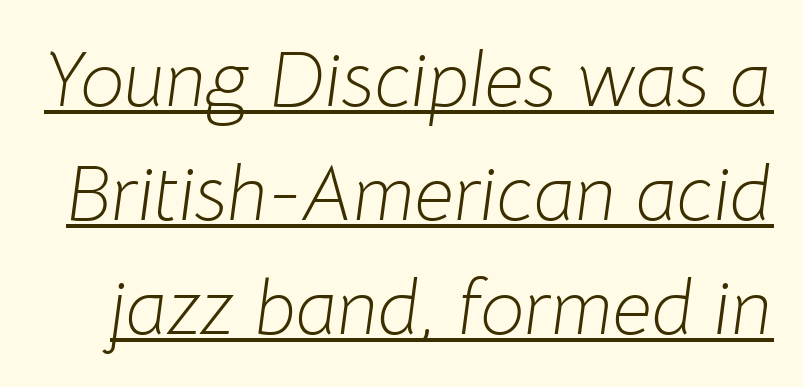
You can see a thin bar hugging the bottom of the glyphs. Words appear dense and cohesive because spacing is normal. You could not count columns in this text — the font is proportionally spaced. The axis of the letterforms is tilted away from vertical. The weight would be labelled regular, book, light, or lighter still.
